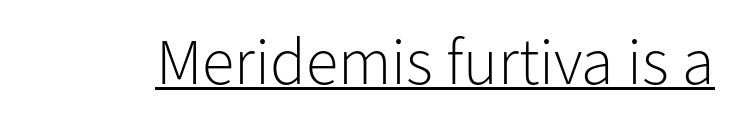
Look at the bottom of the vertical strokes: they stop flat, with no serifs. Unbolded letterforms with no extra heft. The passage shown has conventional tracking throughout. A typesetter would mark this as roman, not italic. The specimen includes a rule beneath the text block's lines.
